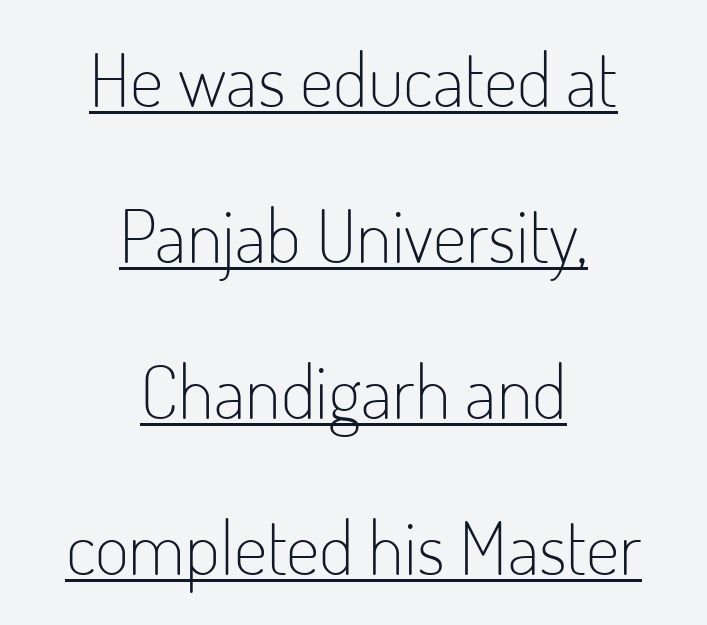
The image shows 74 px light, condensed sans-serif type, upright; set centered, loose line spacing (2.11x), normal letter spacing, underlined; low stroke contrast and a small x-height.
